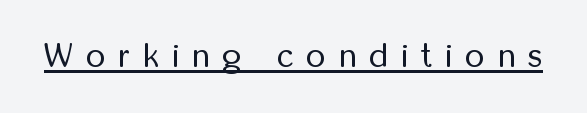
The image shows 34 px regular-weight, condensed sans-serif type, upright; set unusually wide letter spacing (+0.39 em), underlined; low stroke contrast and a medium x-height.
